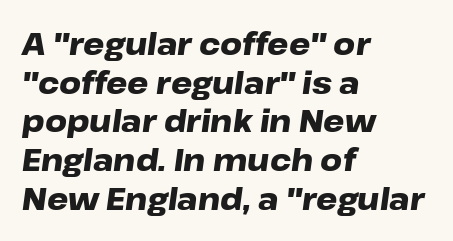
{"italic": "yes", "lean": "right", "slant_degrees": 8, "bold": "yes", "weight": "heavy", "width": "wide", "stroke_contrast": "low", "x_height": "medium", "monospaced": "no", "underline": "no", "align": "left", "line_spacing": "normal", "line_spacing_ratio": 1.29, "letter_spacing": "normal", "letter_spacing_em": 0.0, "glyph_px": 30}
